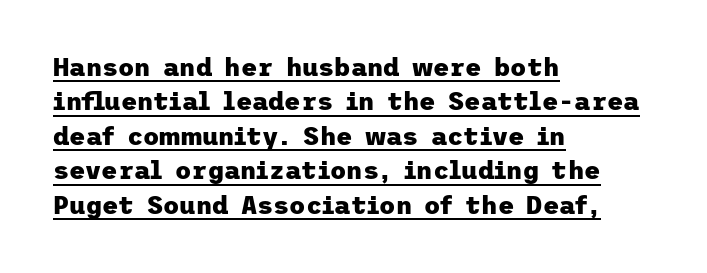
The image shows 25 px bold type, upright; set left-aligned, normal line spacing (1.38x), normal letter spacing, underlined.
